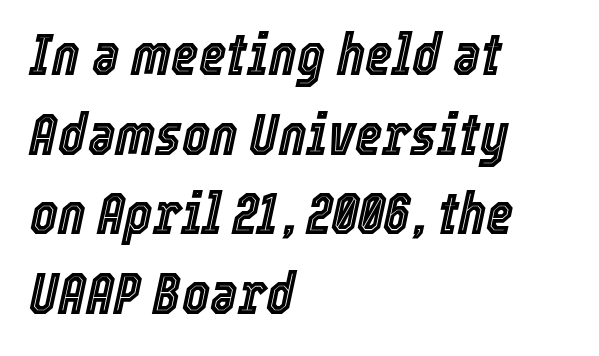
Q: Is the text italic (slanted)? A: Yes, it leans right by about 12 degrees.
Q: Is the text underlined? A: No.
Q: How is the paragraph aligned? A: Left-aligned.
Q: Is the spacing between letters normal or unusually wide? A: Normal.
Q: Is the spacing between lines tight, normal or loose? A: Normal.
Q: Width (condensed, normal, or wide)? A: Condensed.
Q: x-height? A: Medium.
Q: Monospaced? A: No.
